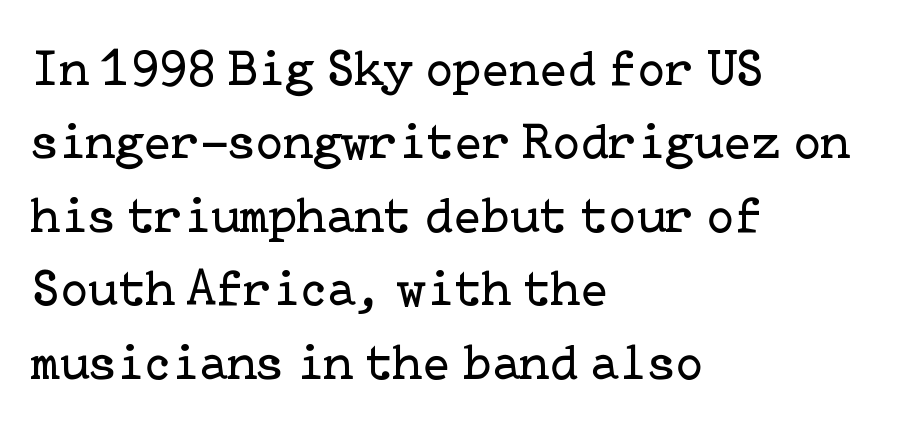
Stems and bowls with no extra thickness — not bold. A serif font was chosen for this passage. Normally led — the rows are evenly, conventionally spaced. Rule under the text: the space is simply empty. Nope, not italic — everything's standing straight. Short and long lines alike share a common starting point at left.
